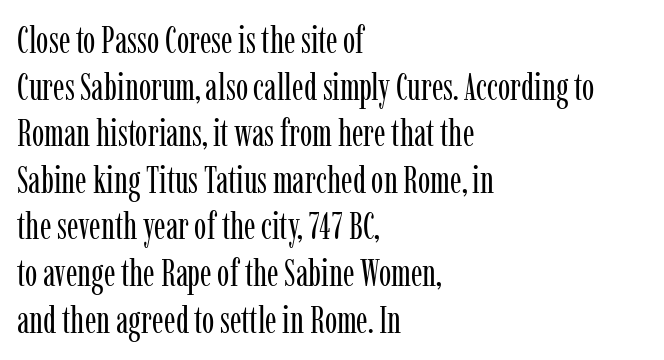
The image shows 37 px regular-weight, condensed serif type, upright; set left-aligned, normal line spacing (1.26x), normal letter spacing, not underlined; low stroke contrast and a medium x-height.
